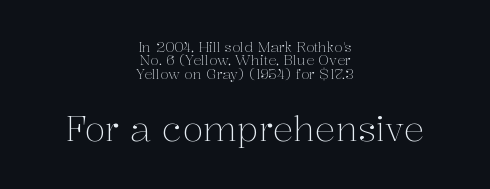
{"serif": "yes", "italic": "no", "bold": "no", "weight": "light", "width": "normal", "stroke_contrast": "medium", "x_height": "medium", "monospaced": "no", "underline": "no", "align": "center", "line_spacing": "tight", "line_spacing_ratio": 0.96, "letter_spacing": "normal", "letter_spacing_em": 0.0, "larger_block": "second", "size_ratio": 2.43, "glyph_px": 34}
